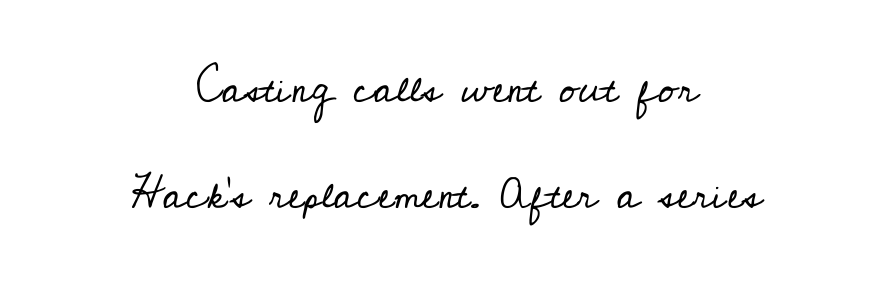
Think of a printed novel: that variable character pitch is what you see here. Short and long lines alike share a common midpoint. A light-to-regular cut is what we see here. What's the leading like? Stretched, with rows far apart. Characters follow at the spacing the type designer built in.
